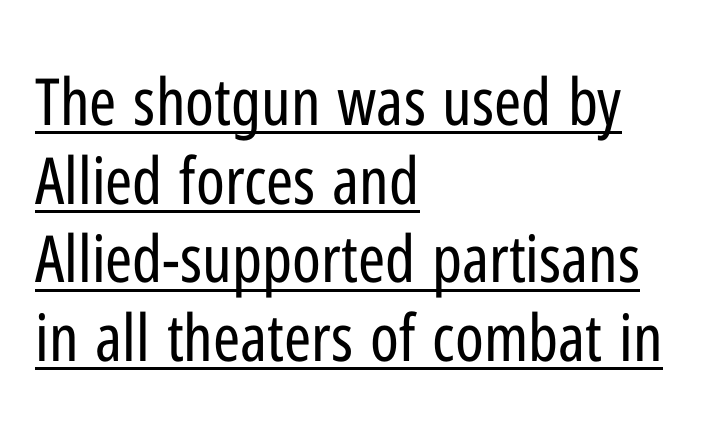
{"serif": "no", "italic": "no", "bold": "no", "weight": "regular", "width": "condensed", "stroke_contrast": "low", "x_height": "medium", "monospaced": "no", "underline": "yes", "align": "left", "line_spacing_ratio": 1.21, "letter_spacing": "normal", "letter_spacing_em": 0.0, "glyph_px": 65}
